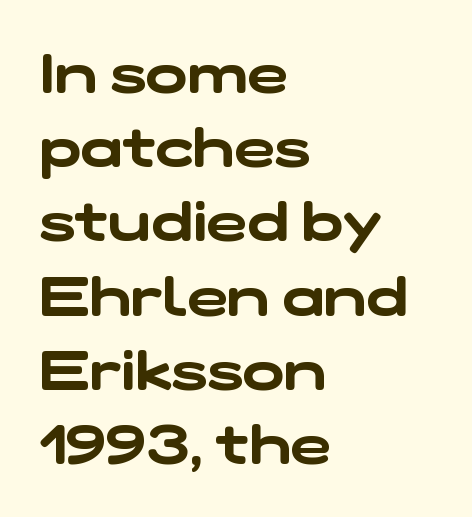
{"serif": "no", "width": "wide", "stroke_contrast": "low", "x_height": "medium", "monospaced": "no", "underline": "no", "align": "left", "line_spacing": "normal", "line_spacing_ratio": 1.35, "letter_spacing": "normal", "letter_spacing_em": 0.0, "glyph_px": 55}
